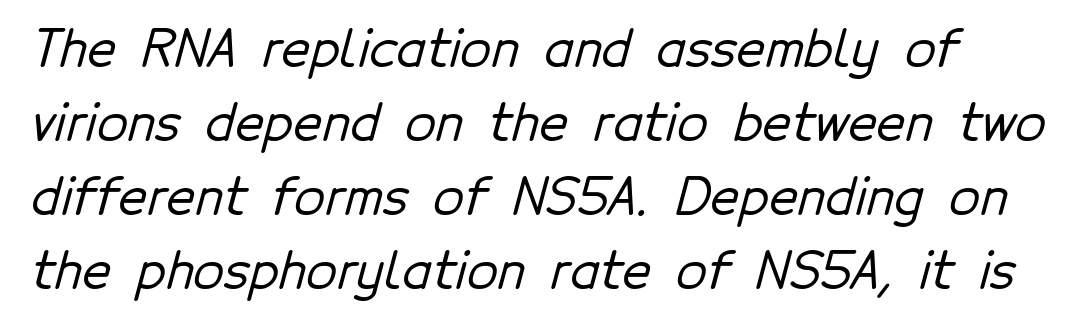
The image shows 50 px sans-serif type; set normal line spacing (1.48x), normal letter spacing, not underlined; low stroke contrast and a medium x-height.
